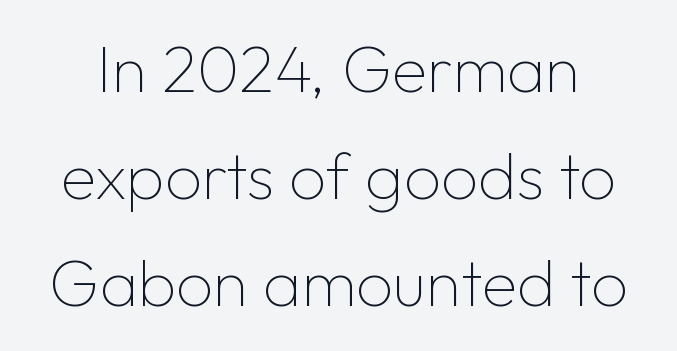
Q: Is the text bold? A: No.
Q: Is the text italic (slanted)? A: No, it is upright.
Q: Is the typeface a serif or a sans-serif typeface? A: Sans-serif.
Q: Is the text underlined? A: No.
Q: Is the spacing between letters normal or unusually wide? A: Normal.
Q: Is the spacing between lines tight, normal or loose? A: Normal.
Q: Width (condensed, normal, or wide)? A: Normal.
Q: Stroke contrast? A: Low.
Q: x-height? A: Medium.
Q: Monospaced? A: No.
